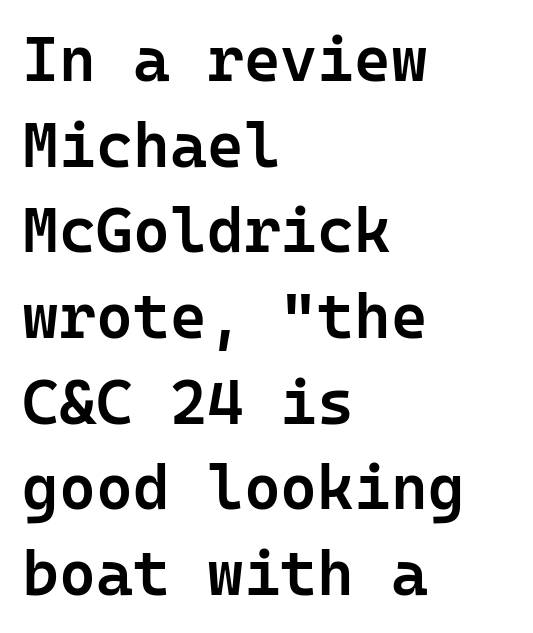
{"serif": "no", "italic": "no", "bold": "semi", "weight": "semibold", "width": "normal", "stroke_contrast": "low", "x_height": "medium", "underline": "no", "align": "left", "line_spacing": "normal", "line_spacing_ratio": 1.36, "letter_spacing": "normal", "letter_spacing_em": 0.0, "glyph_px": 63}
